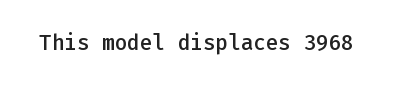
The image shows 21 px text type, upright; set normal letter spacing, not underlined.
